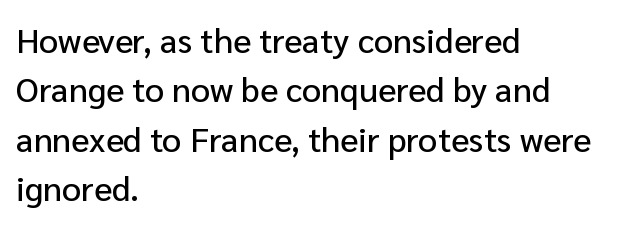
Q: Is the text italic (slanted)? A: No, it is upright.
Q: Is the typeface a serif or a sans-serif typeface? A: Sans-serif.
Q: Is the text underlined? A: No.
Q: How is the paragraph aligned? A: Left-aligned.
Q: Is the spacing between letters normal or unusually wide? A: Normal.
Q: Is the spacing between lines tight, normal or loose? A: Normal.
Q: Width (condensed, normal, or wide)? A: Normal.
Q: Stroke contrast? A: Low.
Q: x-height? A: Medium.
Q: Monospaced? A: No.
